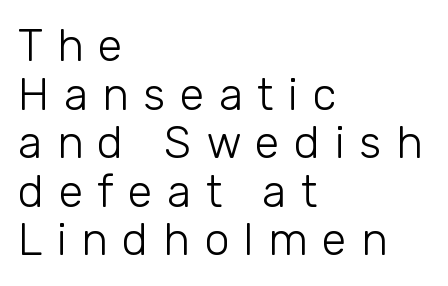
{"serif": "no", "italic": "no", "bold": "no", "weight": "light", "width": "normal", "stroke_contrast": "low", "x_height": "medium", "monospaced": "no", "underline": "no", "align": "left", "line_spacing": "tight", "line_spacing_ratio": 1.08, "letter_spacing": "wide", "letter_spacing_em": 0.32, "glyph_px": 45}
